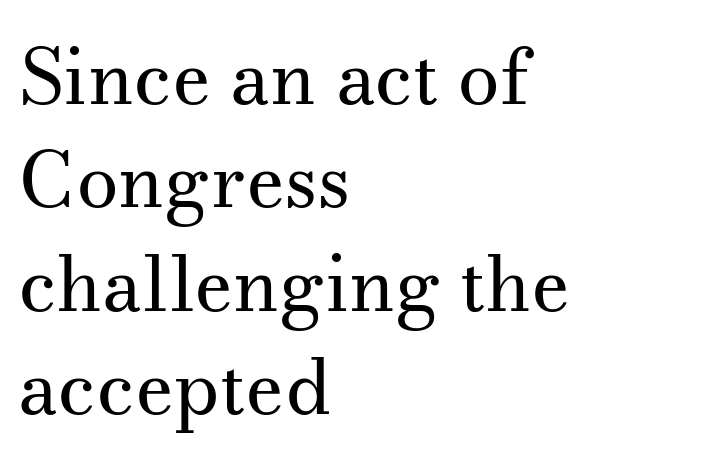
Q: Is the text bold? A: No.
Q: Is the text italic (slanted)? A: No, it is upright.
Q: Is the typeface a serif or a sans-serif typeface? A: Serif.
Q: Is the text underlined? A: No.
Q: How is the paragraph aligned? A: Left-aligned.
Q: Is the spacing between letters normal or unusually wide? A: Normal.
Q: Is the spacing between lines tight, normal or loose? A: Normal.
Q: Width (condensed, normal, or wide)? A: Normal.
Q: Stroke contrast? A: Medium.
Q: x-height? A: Small.
Q: Monospaced? A: No.
